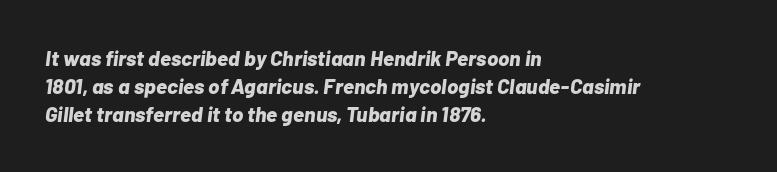
Q: Is the text bold? A: Yes.
Q: Is the text italic (slanted)? A: Yes, it leans right by about 7 degrees.
Q: Is the text underlined? A: No.
Q: How is the paragraph aligned? A: Left-aligned.
Q: Is the spacing between letters normal or unusually wide? A: Normal.
Q: Is the spacing between lines tight, normal or loose? A: Normal.
